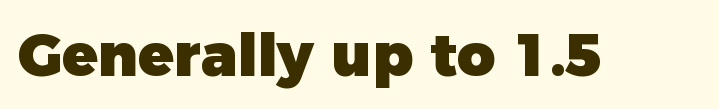
Q: Is the text bold? A: Yes.
Q: Is the text italic (slanted)? A: No, it is upright.
Q: Is the typeface a serif or a sans-serif typeface? A: Sans-serif.
Q: Is the text underlined? A: No.
Q: Is the spacing between letters normal or unusually wide? A: Normal.
Q: Width (condensed, normal, or wide)? A: Normal.
Q: Stroke contrast? A: Low.
Q: x-height? A: Medium.
Q: Monospaced? A: No.
